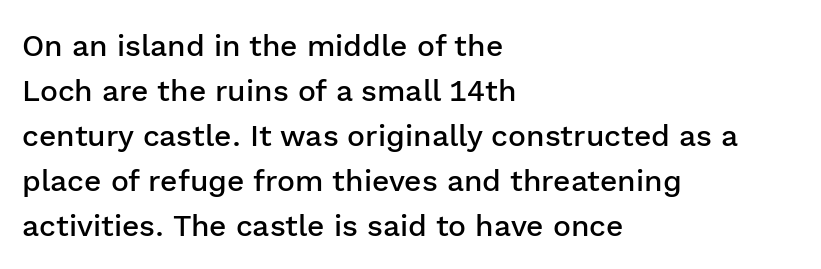
The image shows 30 px semibold sans-serif type, upright; set left-aligned, normal line spacing (1.5x), normal letter spacing, not underlined; low stroke contrast and a medium x-height.
